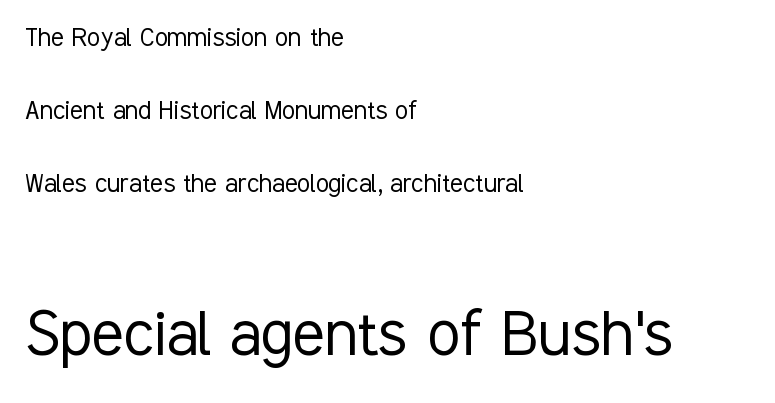
Q: Is the text bold? A: No.
Q: Is the text italic (slanted)? A: No, it is upright.
Q: Is the typeface a serif or a sans-serif typeface? A: Sans-serif.
Q: Is the text underlined? A: No.
Q: How is the paragraph aligned? A: Left-aligned.
Q: Is the spacing between letters normal or unusually wide? A: Normal.
Q: Is the spacing between lines tight, normal or loose? A: Loose.
Q: Which block of text is set in a larger size, the first (top) or the second (bottom)? A: The second (bottom) one.
Q: Width (condensed, normal, or wide)? A: Condensed.
Q: Stroke contrast? A: Low.
Q: x-height? A: Medium.
Q: Monospaced? A: No.
